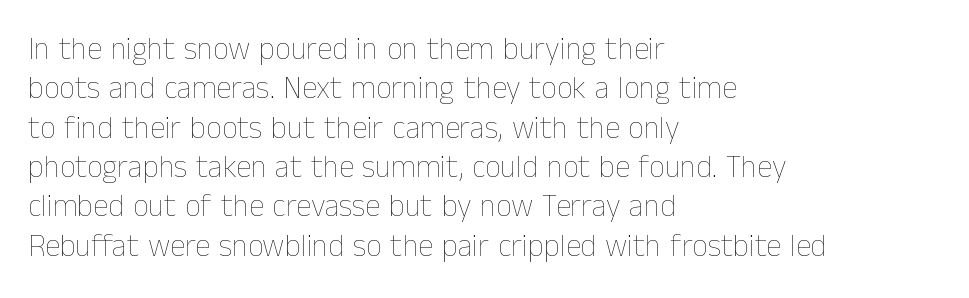
The image shows 31 px thin type, upright; set left-aligned, normal line spacing (1.27x), normal letter spacing, not underlined; low stroke contrast and a medium x-height.
